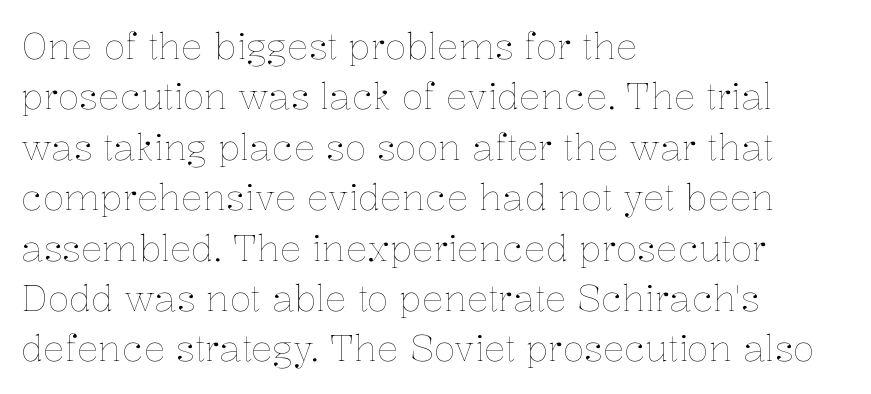
The image shows 36 px thin type, upright; set left-aligned, normal line spacing (1.4x), normal letter spacing, not underlined; low stroke contrast and a medium x-height.
